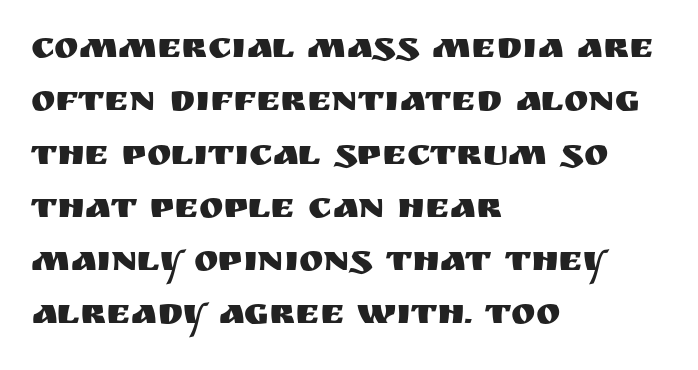
Q: Is the text italic (slanted)? A: No, it is upright.
Q: Is the typeface a serif or a sans-serif typeface? A: Sans-serif.
Q: Is the text underlined? A: No.
Q: How is the paragraph aligned? A: Left-aligned.
Q: Is the spacing between letters normal or unusually wide? A: Normal.
Q: Is the spacing between lines tight, normal or loose? A: Normal.
Q: Width (condensed, normal, or wide)? A: Normal.
Q: Stroke contrast? A: Medium.
Q: x-height? A: Large.
Q: Monospaced? A: No.
